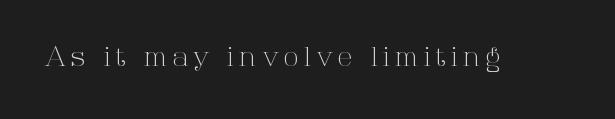
The image shows 27 px text type, upright; set not underlined.
